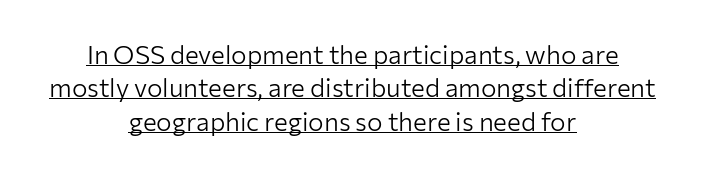
{"italic": "no", "bold": "no", "underline": "yes", "align": "center", "line_spacing": "normal", "line_spacing_ratio": 1.28, "letter_spacing": "normal", "letter_spacing_em": 0.0, "glyph_px": 26}
